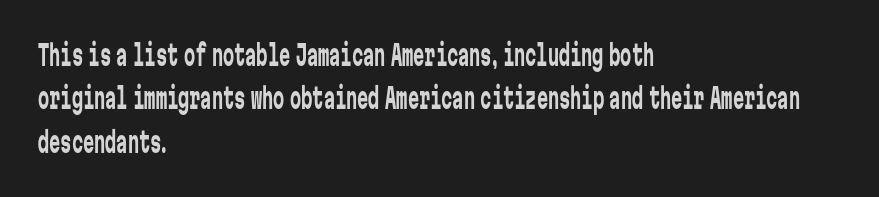
Q: Is the text bold? A: No.
Q: Is the text italic (slanted)? A: No, it is upright.
Q: Is the typeface a serif or a sans-serif typeface? A: Sans-serif.
Q: Is the text underlined? A: No.
Q: How is the paragraph aligned? A: Left-aligned.
Q: Is the spacing between letters normal or unusually wide? A: Normal.
Q: Is the spacing between lines tight, normal or loose? A: Normal.
Q: Width (condensed, normal, or wide)? A: Condensed.
Q: Stroke contrast? A: Low.
Q: x-height? A: Medium.
Q: Monospaced? A: Yes.
